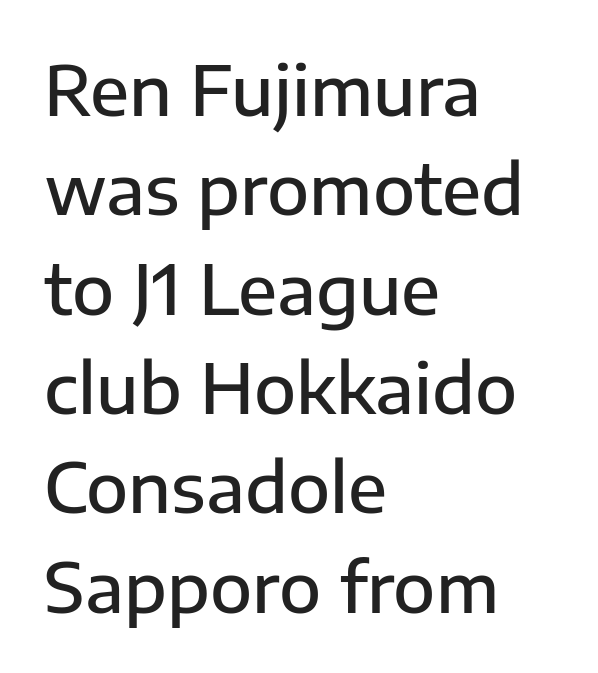
Lines of text with bare space underneath. Whoever set this chose a conventional vertical rhythm. This sample has the flowing, uneven cadence of proportional lettering. Firm but not heavy-handed strokes: this text is semibold. These lines were composed using upright roman letters.
